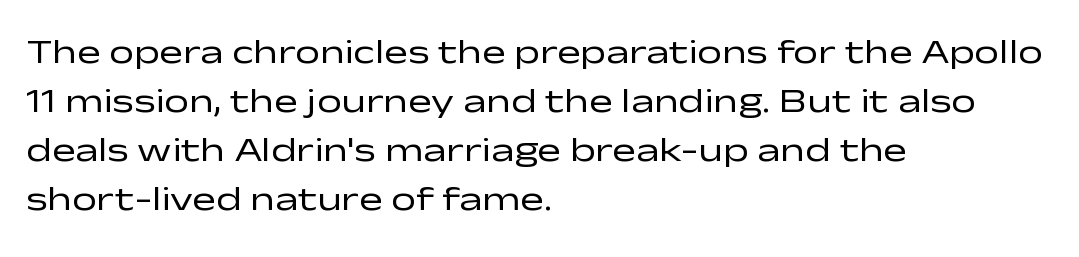
{"serif": "no", "italic": "no", "bold": "no", "weight": "regular", "width": "wide", "stroke_contrast": "low", "x_height": "medium", "monospaced": "no", "underline": "no", "align": "left", "line_spacing": "normal", "line_spacing_ratio": 1.4, "letter_spacing": "normal", "letter_spacing_em": 0.0, "glyph_px": 35}
